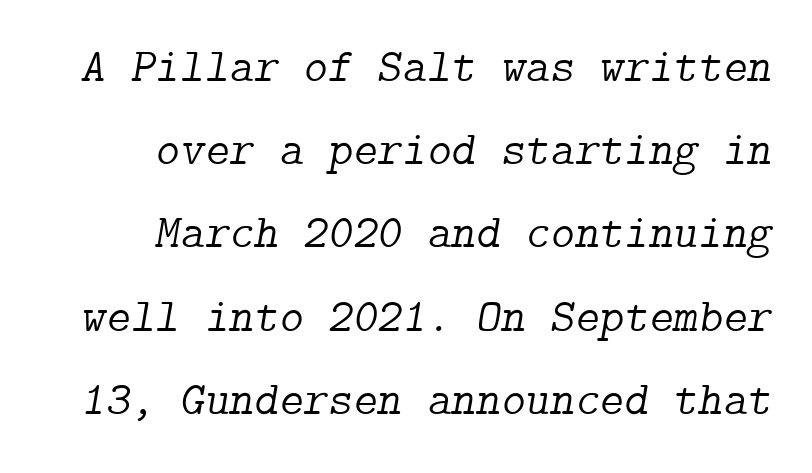
Q: Is the text bold? A: No.
Q: Is the text italic (slanted)? A: Yes, it leans right by about 9 degrees.
Q: Is the typeface a serif or a sans-serif typeface? A: Serif.
Q: Is the text underlined? A: No.
Q: How is the paragraph aligned? A: Right-aligned.
Q: Is the spacing between letters normal or unusually wide? A: Normal.
Q: Width (condensed, normal, or wide)? A: Normal.
Q: Stroke contrast? A: Low.
Q: x-height? A: Medium.
